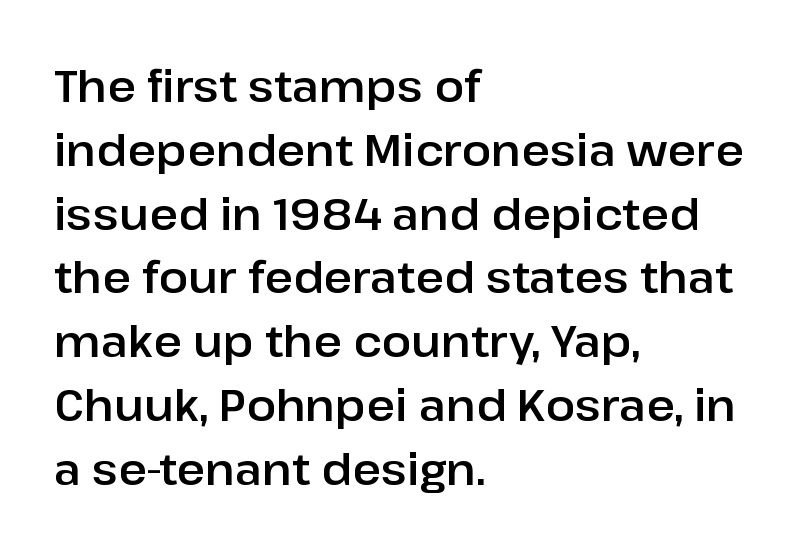
Q: Is the text italic (slanted)? A: No, it is upright.
Q: Is the typeface a serif or a sans-serif typeface? A: Sans-serif.
Q: Is the text underlined? A: No.
Q: How is the paragraph aligned? A: Left-aligned.
Q: Is the spacing between letters normal or unusually wide? A: Normal.
Q: Is the spacing between lines tight, normal or loose? A: Normal.
Q: Width (condensed, normal, or wide)? A: Normal.
Q: Stroke contrast? A: Low.
Q: x-height? A: Medium.
Q: Monospaced? A: No.
